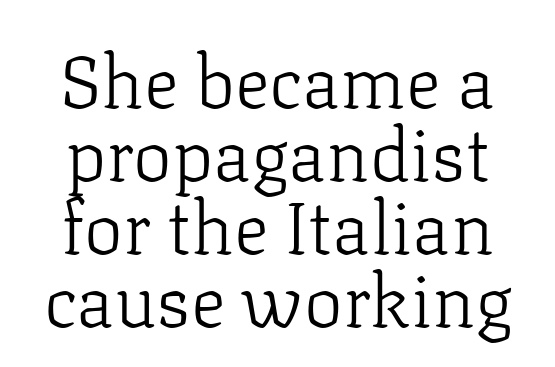
The image shows 73 px light serif type, upright; set centered, tight line spacing (1.0x), normal letter spacing, not underlined; low stroke contrast and a medium x-height.
